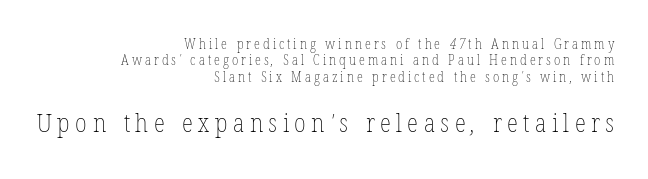
Q: Is the text bold? A: No.
Q: Is the text underlined? A: No.
Q: How is the paragraph aligned? A: Right-aligned.
Q: Is the spacing between letters normal or unusually wide? A: Unusually wide.
Q: Which block of text is set in a larger size, the first (top) or the second (bottom)? A: The second (bottom) one.
